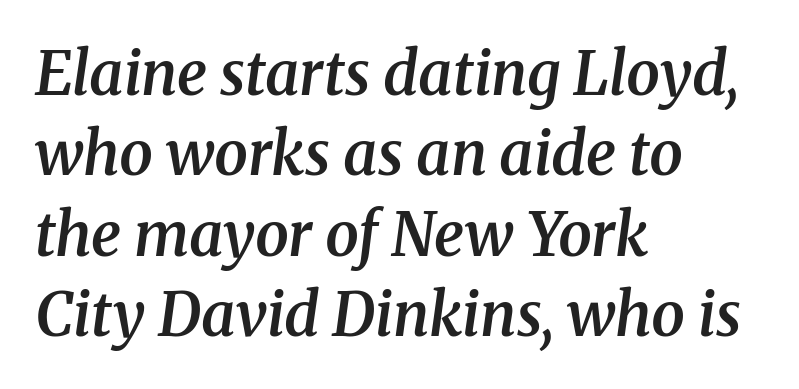
This rendering employs a face with finishing strokes, i.e., a serif. Descender tails drop into unmarked territory. Looks like regular typesetting: each glyph gets only the width it needs. Typographic density is moderately raised because the face is semibold.
